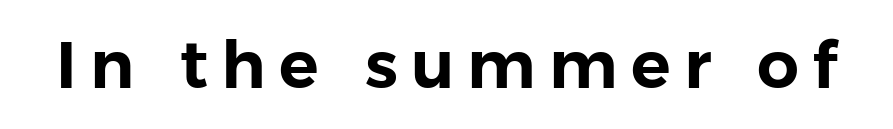
The image shows 66 px sans-serif type, upright; set unusually wide letter spacing (+0.2 em), not underlined; low stroke contrast and a medium x-height.
